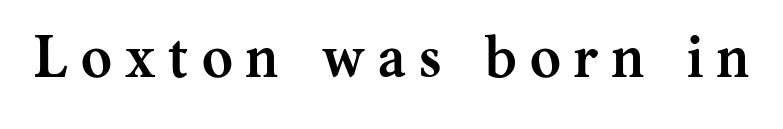
The image shows 59 px semibold serif type, upright; set unusually wide letter spacing (+0.23 em), not underlined; medium stroke contrast and a medium x-height.
